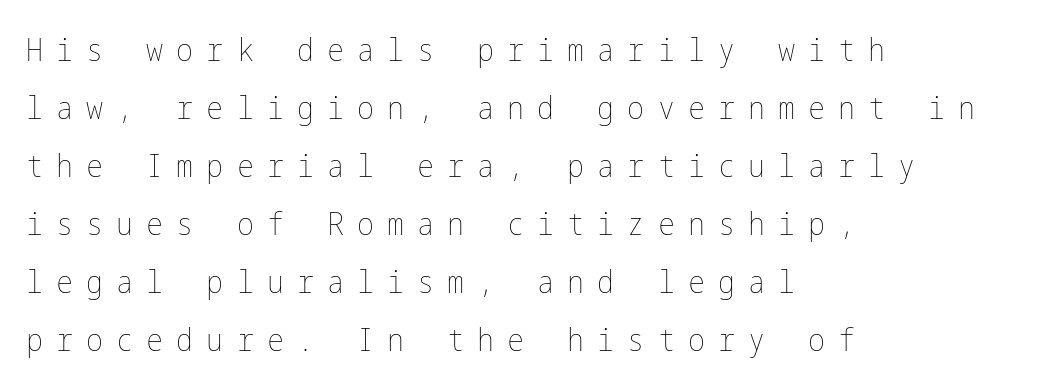
The baseline area is clear. On a weight scale, this lands at 450 or below. Which margin do the lines hug? The left one — the right edge is uneven. Observe the wide spacing: letters keep a clear distance from each other.
